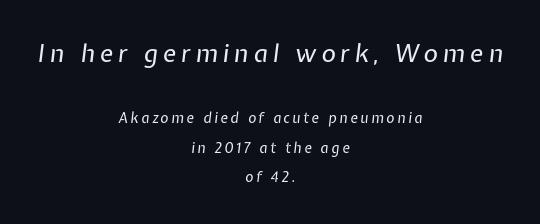
Q: Is the text bold? A: No.
Q: Is the text italic (slanted)? A: Yes, it leans right by about 7 degrees.
Q: Is the text underlined? A: No.
Q: How is the paragraph aligned? A: Centered.
Q: Is the spacing between lines tight, normal or loose? A: Loose.
Q: Which block of text is set in a larger size, the first (top) or the second (bottom)? A: The first (top) one.
